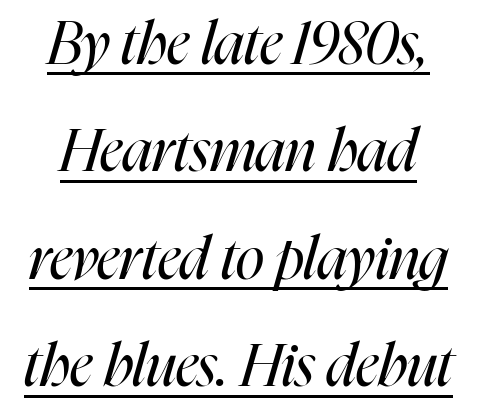
The image shows 59 px regular-weight, condensed type, italic (leaning right); set line spacing 1.82x, normal letter spacing, underlined; high stroke contrast and a medium x-height.
